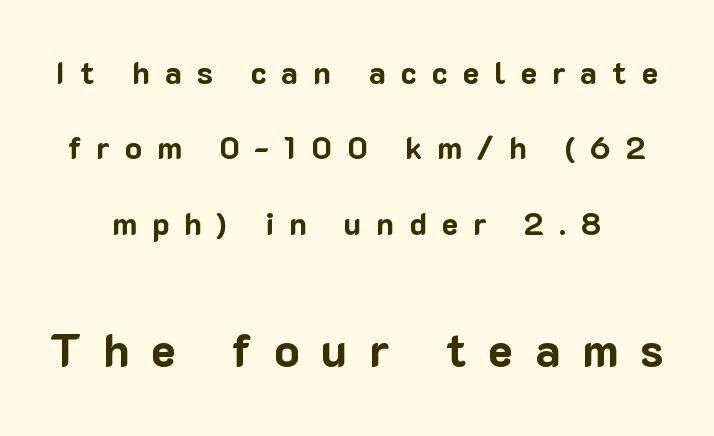
The image shows 46 px bold sans-serif type, upright; set loose line spacing (2.43x), unusually wide letter spacing (+0.48 em), not underlined; the second (bottom) block is 1.48x larger; low stroke contrast and a medium x-height.
